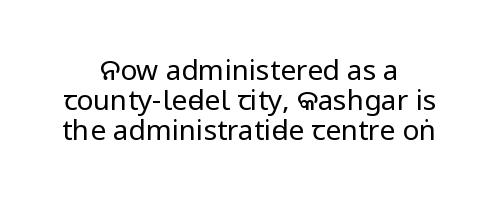
Each letter keeps its own natural width here, so spacing adapts to shape. Vertical spacing — tight. These lines are centered, leaving both edges ragged. The strokes carry an ordinary text weight at most. In terms of letterform style, serifs are entirely absent.
